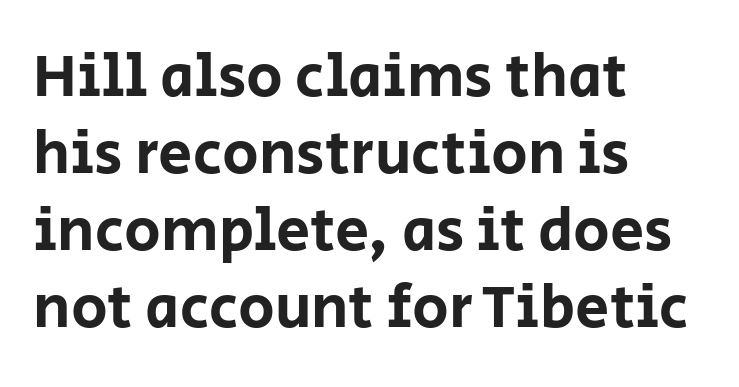
{"serif": "no", "italic": "no", "width": "normal", "stroke_contrast": "low", "x_height": "large", "monospaced": "no", "underline": "no", "align": "left", "line_spacing": "normal", "line_spacing_ratio": 1.26, "letter_spacing": "normal", "letter_spacing_em": 0.0, "glyph_px": 61}
